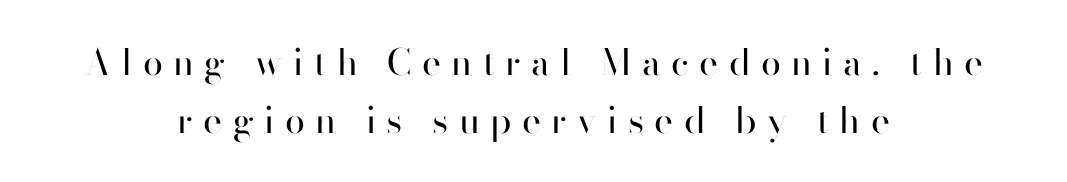
The image shows 36 px regular-weight sans-serif type, upright; set centered, normal line spacing (1.6x), unusually wide letter spacing (+0.29 em), not underlined; high stroke contrast and a small x-height.
